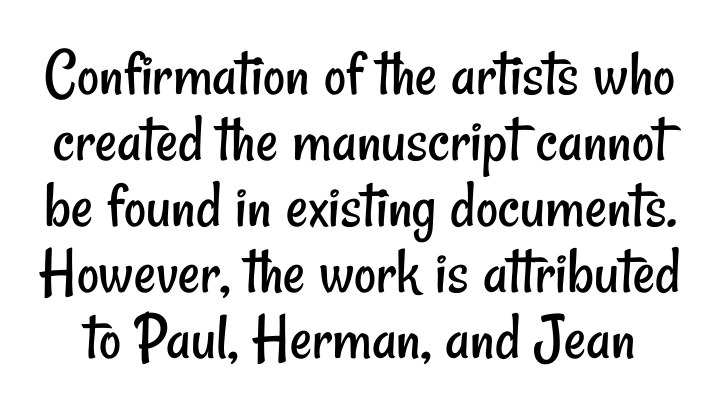
{"serif": "no", "bold": "no", "weight": "regular", "width": "condensed", "stroke_contrast": "low", "x_height": "small", "monospaced": "no", "underline": "no", "line_spacing": "tight", "line_spacing_ratio": 0.97, "letter_spacing": "normal", "letter_spacing_em": 0.0, "glyph_px": 68}
